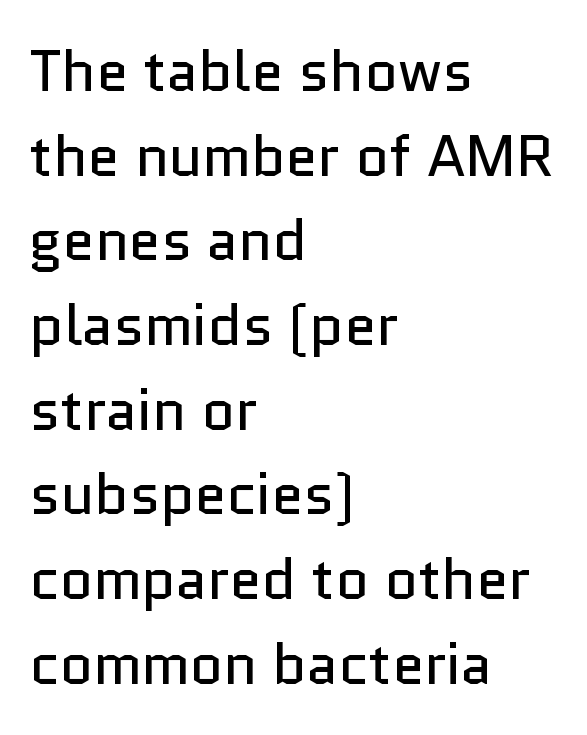
{"serif": "no", "italic": "no", "bold": "no", "weight": "regular", "width": "normal", "stroke_contrast": "low", "x_height": "medium", "monospaced": "no", "underline": "no", "align": "left", "line_spacing": "normal", "line_spacing_ratio": 1.46, "letter_spacing": "normal", "letter_spacing_em": 0.0, "glyph_px": 58}
